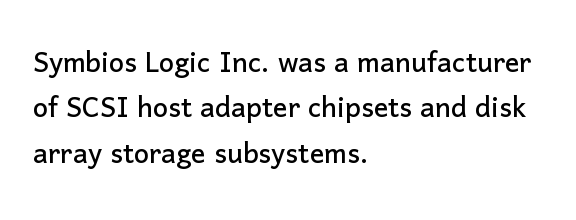
{"serif": "no", "italic": "no", "width": "normal", "stroke_contrast": "low", "x_height": "medium", "monospaced": "no", "underline": "no", "align": "left", "line_spacing": "normal", "line_spacing_ratio": 1.26, "letter_spacing": "normal", "letter_spacing_em": 0.0, "glyph_px": 36}
